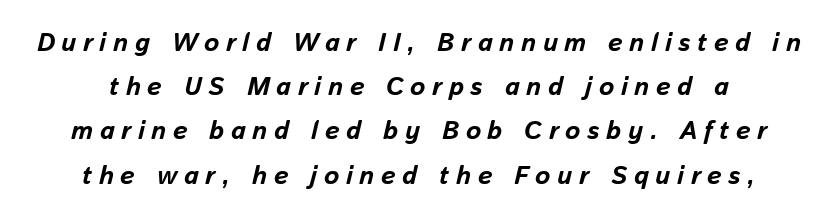
The image shows 26 px bold type, italic (leaning right); set normal line spacing (1.7x), unusually wide letter spacing (+0.25 em), not underlined.
